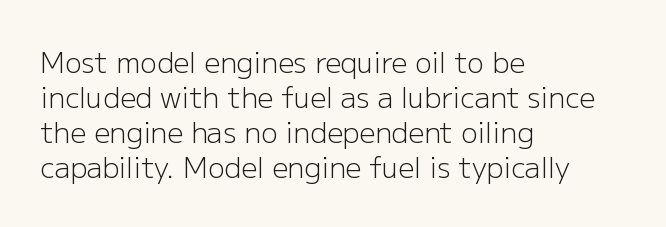
The image shows 28 px light sans-serif type, upright; set left-aligned, normal line spacing (1.25x), normal letter spacing, not underlined; low stroke contrast and a medium x-height.
